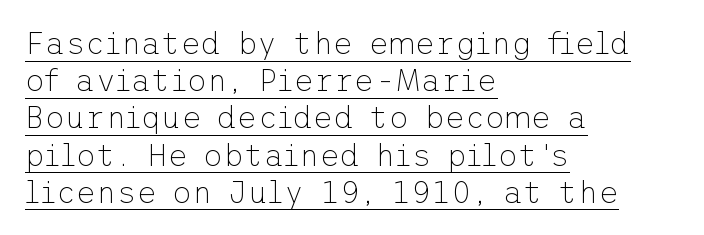
Alignment: flush left. This is not heavy type; no bold has been used. Notice how a bar underscores the lettering throughout. Look at the bottom of the vertical strokes: they stop flat, with no serifs. A typesetter would mark this as roman, not italic. A typesetter would call this zero additional tracking.
